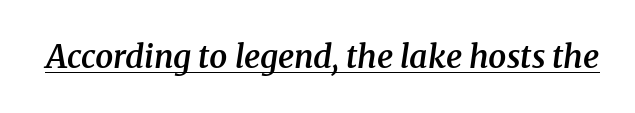
The image shows 32 px semibold serif type, italic (leaning right); set normal letter spacing, underlined; medium stroke contrast and a medium x-height.
